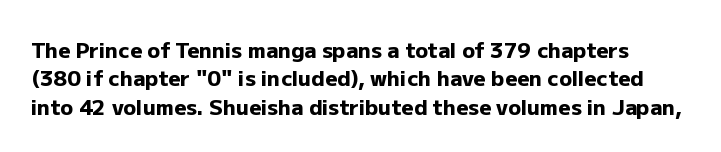
{"italic": "no", "bold": "yes", "underline": "no", "line_spacing": "normal", "line_spacing_ratio": 1.35, "letter_spacing": "normal", "letter_spacing_em": 0.0, "glyph_px": 21}
